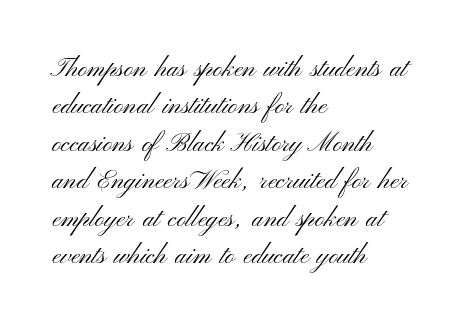
Q: Is the text bold? A: No.
Q: Is the text italic (slanted)? A: Yes.
Q: Is the text underlined? A: No.
Q: How is the paragraph aligned? A: Left-aligned.
Q: Is the spacing between letters normal or unusually wide? A: Normal.
Q: Is the spacing between lines tight, normal or loose? A: Normal.
